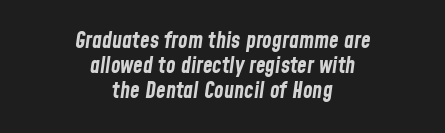
{"italic": "yes", "lean": "right", "slant_degrees": 8, "bold": "yes", "underline": "no", "align": "center", "line_spacing": "tight", "line_spacing_ratio": 1.13, "letter_spacing": "normal", "letter_spacing_em": 0.0, "glyph_px": 22}
